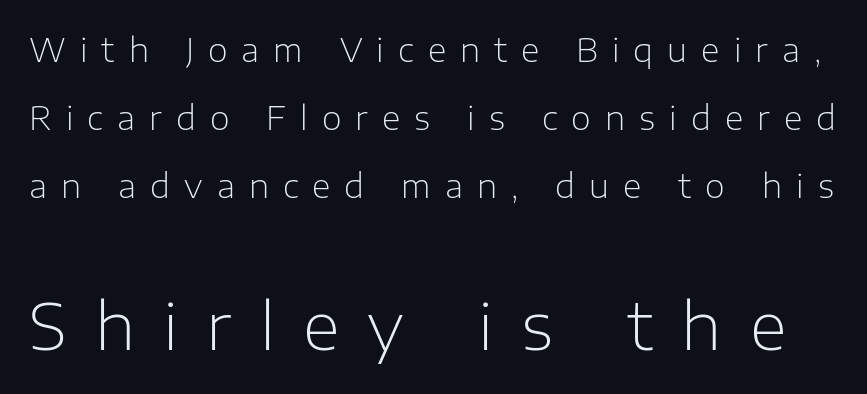
The image shows 64 px light sans-serif type, upright; set loose line spacing (2.12x), unusually wide letter spacing (+0.44 em), not underlined; the second (bottom) block is 2.0x larger; low stroke contrast and a medium x-height.
